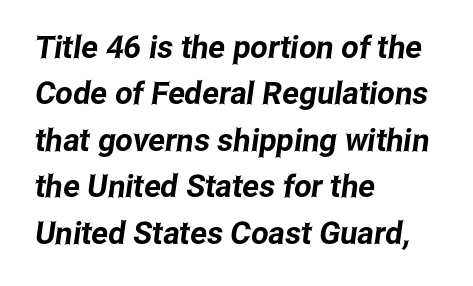
The image shows 31 px condensed sans-serif type; set left-aligned, normal line spacing (1.5x), normal letter spacing, not underlined; low stroke contrast and a medium x-height.
